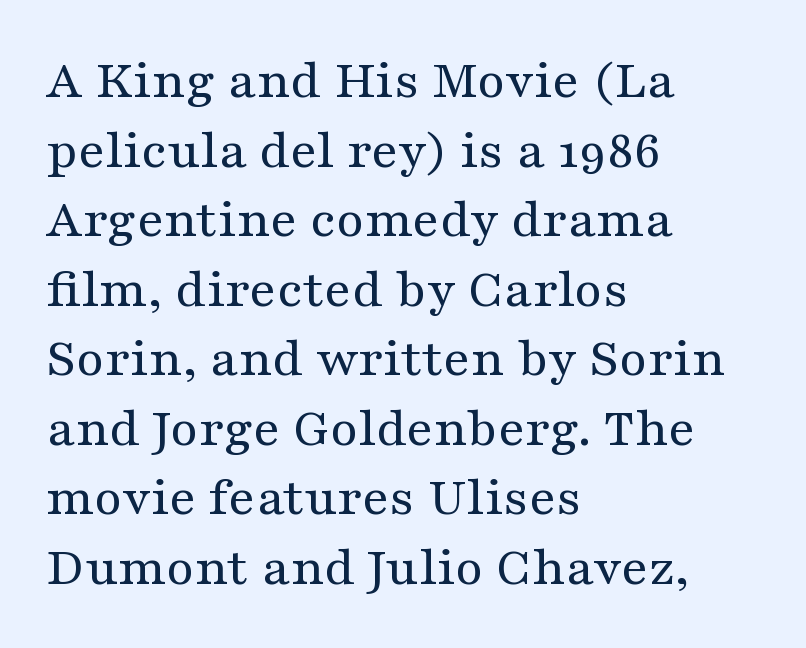
Line starts are locked; line ends wander. Do the characters align in a grid? No, the font is proportional. Is this a sans? No — the strokes have serifs. The baseline area is clear. Posture: straight, roman, zero tilt. The passage shown has conventional tracking throughout.
